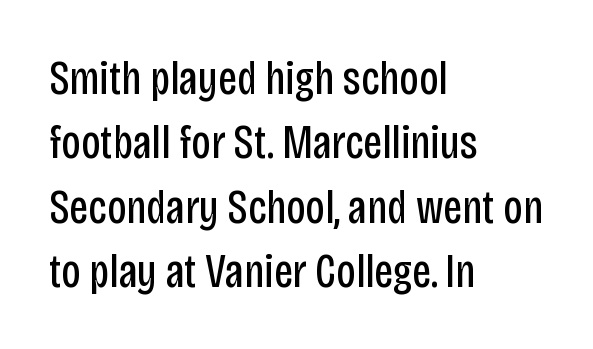
Q: Is the text bold? A: No.
Q: Is the text italic (slanted)? A: No, it is upright.
Q: Is the typeface a serif or a sans-serif typeface? A: Sans-serif.
Q: Is the text underlined? A: No.
Q: How is the paragraph aligned? A: Left-aligned.
Q: Is the spacing between letters normal or unusually wide? A: Normal.
Q: Is the spacing between lines tight, normal or loose? A: Normal.
Q: Width (condensed, normal, or wide)? A: Condensed.
Q: Stroke contrast? A: Low.
Q: x-height? A: Large.
Q: Monospaced? A: No.
